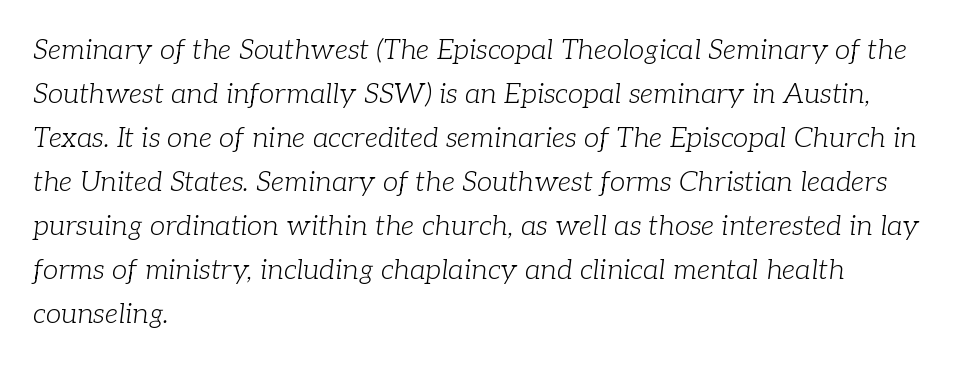
The letters advance in unequal steps, a hallmark of proportional type. Would a proofreader flag this as italicized? Yes. Left-aligned paragraph, ragged on the right. A typesetter would call this leading conventional body-copy spacing.
